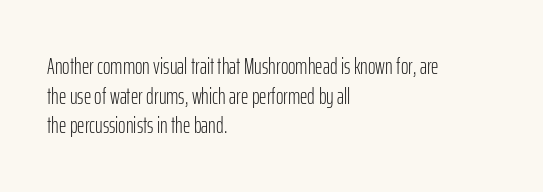
The lines sit at an ordinary, default distance from one another. The rag falls on the right side of this text block. The characters are drawn with everyday or finer stroke widths. Descender tails drop into unmarked territory.
